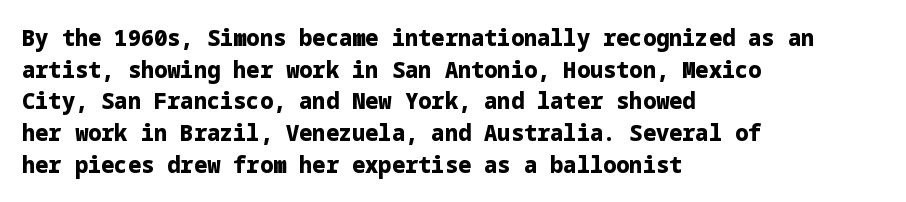
Q: Is the text bold? A: Yes.
Q: Is the text italic (slanted)? A: No, it is upright.
Q: Is the text underlined? A: No.
Q: How is the paragraph aligned? A: Left-aligned.
Q: Is the spacing between letters normal or unusually wide? A: Normal.
Q: Is the spacing between lines tight, normal or loose? A: Normal.
